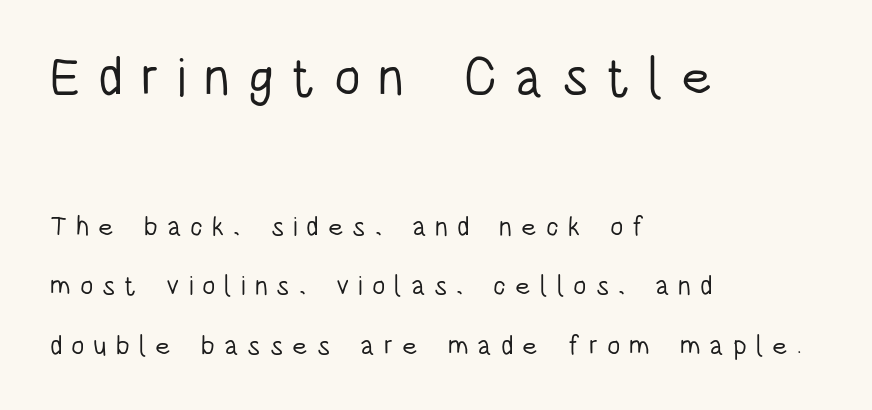
Q: Is the text bold? A: No.
Q: Is the text italic (slanted)? A: No, it is upright.
Q: Is the typeface a serif or a sans-serif typeface? A: Sans-serif.
Q: Is the text underlined? A: No.
Q: How is the paragraph aligned? A: Left-aligned.
Q: Is the spacing between letters normal or unusually wide? A: Unusually wide.
Q: Is the spacing between lines tight, normal or loose? A: Loose.
Q: Which block of text is set in a larger size, the first (top) or the second (bottom)? A: The first (top) one.
Q: Width (condensed, normal, or wide)? A: Condensed.
Q: Stroke contrast? A: Low.
Q: x-height? A: Large.
Q: Monospaced? A: No.
